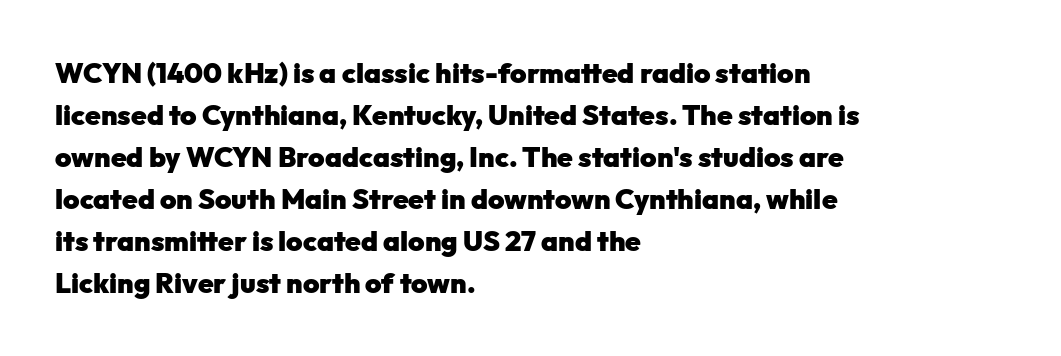
{"serif": "no", "italic": "no", "bold": "yes", "weight": "heavy", "width": "normal", "stroke_contrast": "low", "x_height": "medium", "monospaced": "no", "underline": "no", "align": "left", "line_spacing": "normal", "line_spacing_ratio": 1.5, "letter_spacing": "normal", "letter_spacing_em": 0.0, "glyph_px": 28}
